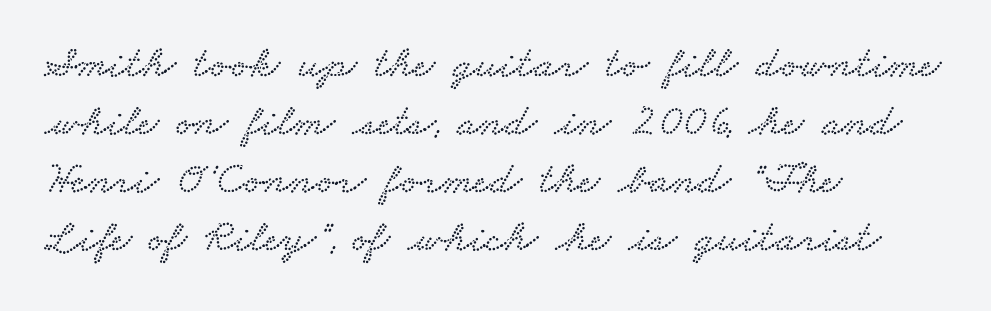
Descenders hang freely into open space. The paragraph shown leans on its left margin. You can tell from the footed stems that serif type was used. Vertically, the passage feels balanced, rows spaced as you'd expect. Here the designer chose a conventional face with non-uniform glyph widths.
